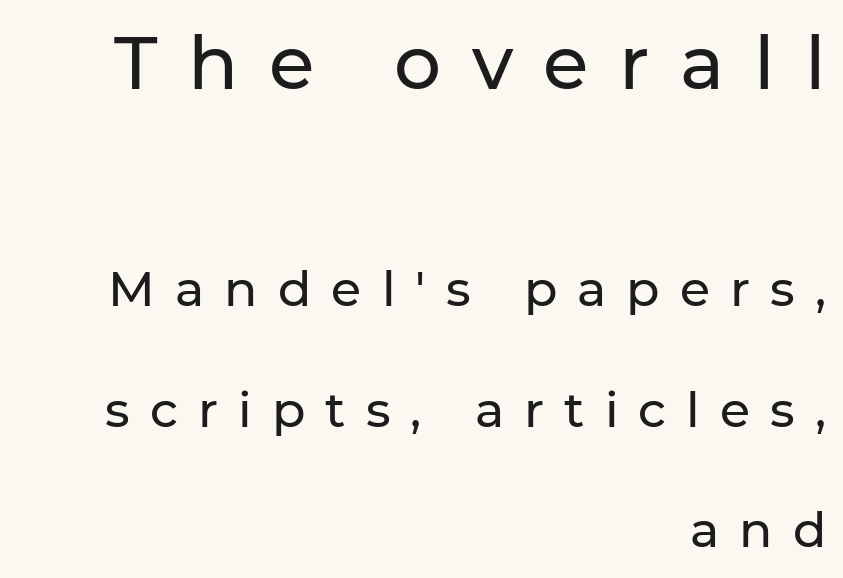
{"serif": "no", "italic": "no", "width": "normal", "stroke_contrast": "low", "x_height": "medium", "monospaced": "no", "underline": "no", "align": "right", "line_spacing": "loose", "line_spacing_ratio": 2.46, "letter_spacing": "wide", "letter_spacing_em": 0.41, "larger_block": "first", "size_ratio": 1.51, "glyph_px": 74}
